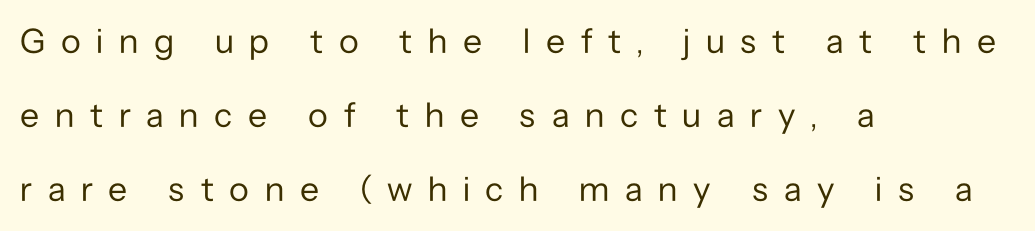
Q: Is the text bold? A: No.
Q: Is the text italic (slanted)? A: No, it is upright.
Q: Is the typeface a serif or a sans-serif typeface? A: Sans-serif.
Q: Is the text underlined? A: No.
Q: How is the paragraph aligned? A: Left-aligned.
Q: Is the spacing between letters normal or unusually wide? A: Unusually wide.
Q: Is the spacing between lines tight, normal or loose? A: Loose.
Q: Width (condensed, normal, or wide)? A: Normal.
Q: Stroke contrast? A: Low.
Q: x-height? A: Medium.
Q: Monospaced? A: No.
